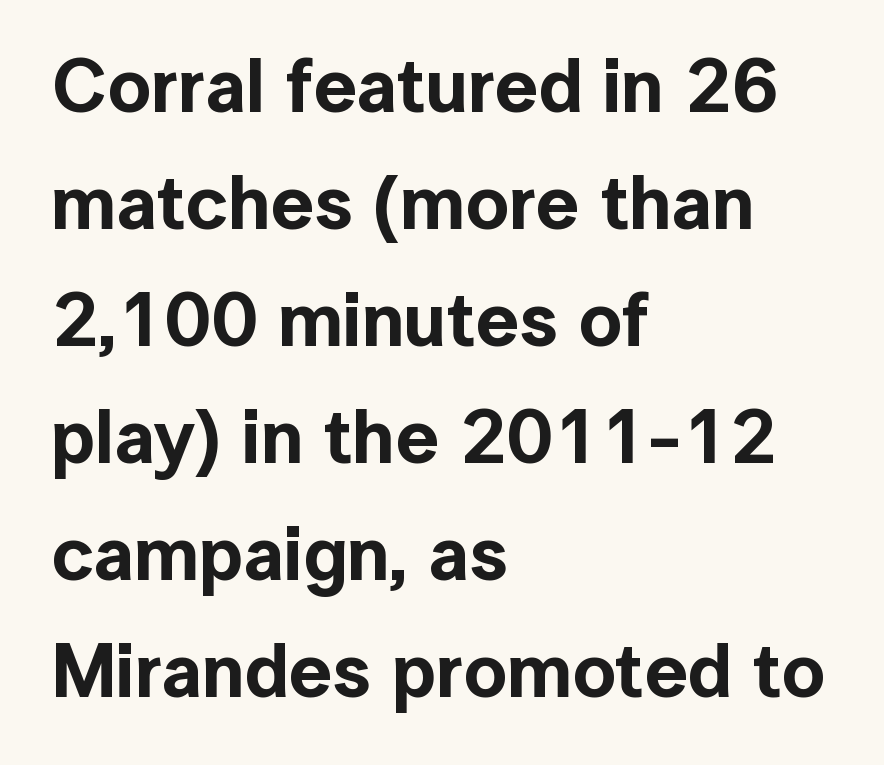
The face used here is proportionally spaced, like ordinary book or web type. Line spacing here is normal. The typography opts for an upright posture over an oblique one. This sample uses a sans-serif face.
